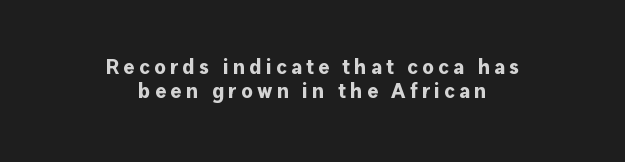
Q: Is the text bold? A: Yes.
Q: Is the text italic (slanted)? A: No, it is upright.
Q: Is the text underlined? A: No.
Q: How is the paragraph aligned? A: Centered.
Q: Is the spacing between letters normal or unusually wide? A: Unusually wide.
Q: Is the spacing between lines tight, normal or loose? A: Tight.
